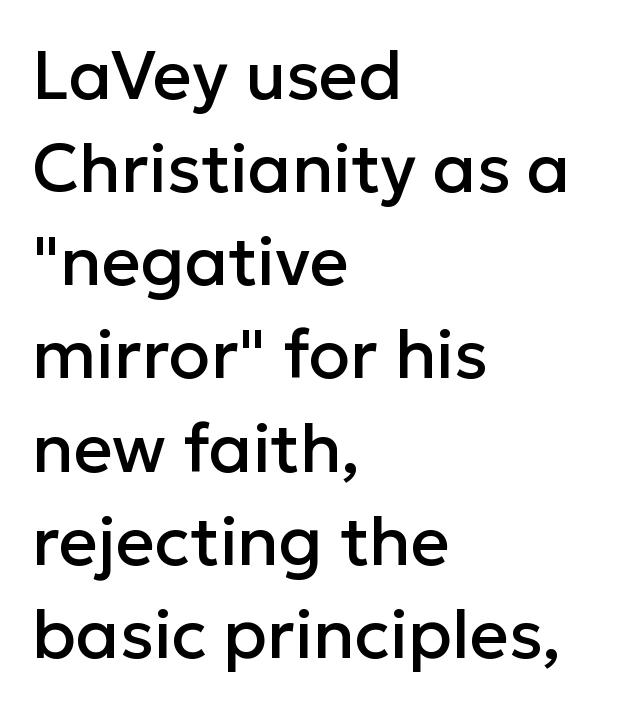
{"serif": "no", "italic": "no", "width": "normal", "stroke_contrast": "low", "x_height": "medium", "monospaced": "no", "underline": "no", "align": "left", "line_spacing": "normal", "line_spacing_ratio": 1.37, "letter_spacing": "normal", "letter_spacing_em": 0.0, "glyph_px": 68}
